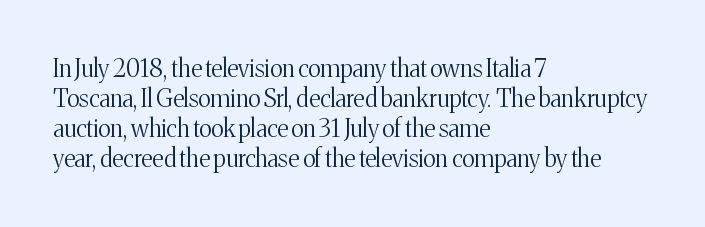
The image shows 24 px text type, upright; set left-aligned, normal line spacing (1.25x), normal letter spacing, not underlined.
